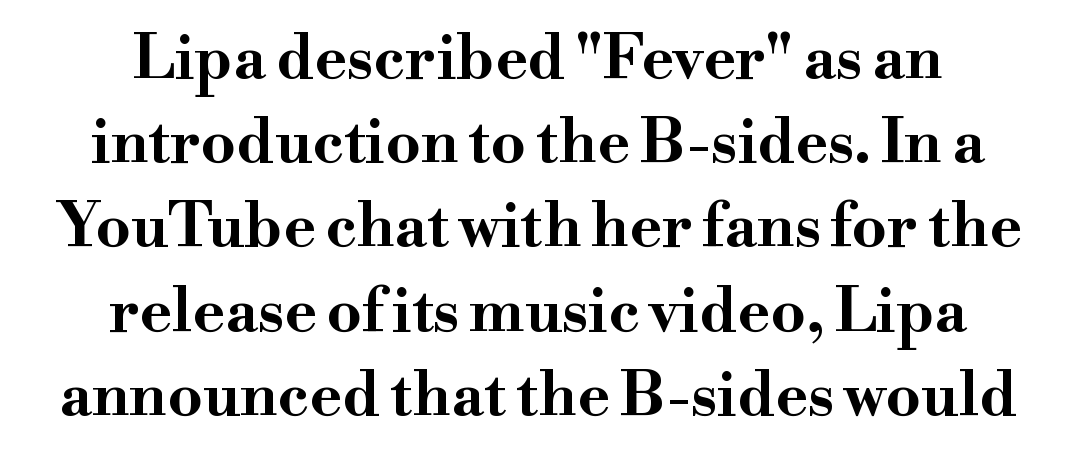
{"serif": "yes", "italic": "no", "bold": "yes", "weight": "bold", "width": "wide", "stroke_contrast": "high", "x_height": "small", "monospaced": "no", "underline": "no", "align": "center", "line_spacing": "normal", "line_spacing_ratio": 1.38, "letter_spacing": "normal", "letter_spacing_em": 0.0, "glyph_px": 61}
